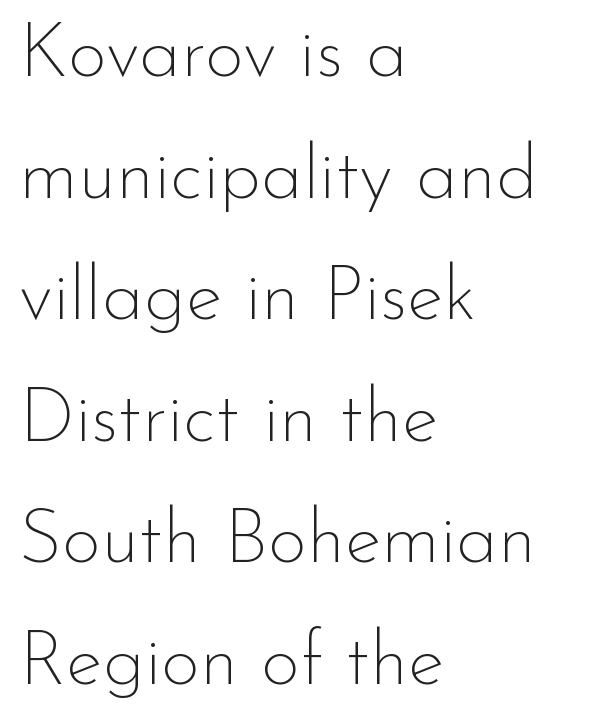
Q: Is the text bold? A: No.
Q: Is the text italic (slanted)? A: No, it is upright.
Q: Is the typeface a serif or a sans-serif typeface? A: Sans-serif.
Q: Is the text underlined? A: No.
Q: How is the paragraph aligned? A: Left-aligned.
Q: Is the spacing between letters normal or unusually wide? A: Normal.
Q: Is the spacing between lines tight, normal or loose? A: Normal.
Q: Width (condensed, normal, or wide)? A: Normal.
Q: Stroke contrast? A: Low.
Q: x-height? A: Small.
Q: Monospaced? A: No.
